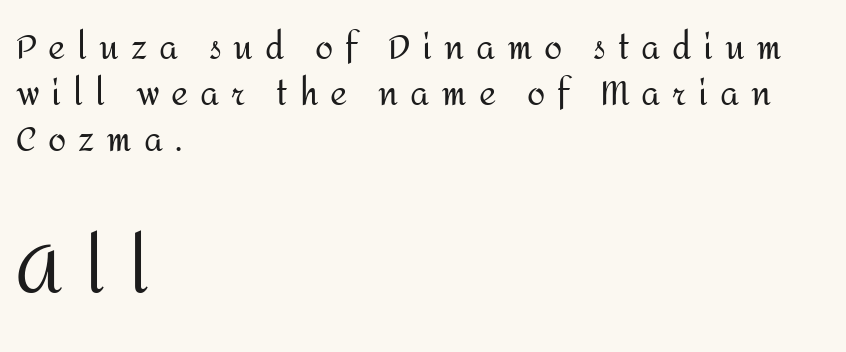
The image shows 66 px regular-weight sans-serif type, upright; set left-aligned, normal line spacing (1.39x), unusually wide letter spacing (+0.36 em), not underlined; the second (bottom) block is 2.0x larger; medium stroke contrast and a medium x-height.
